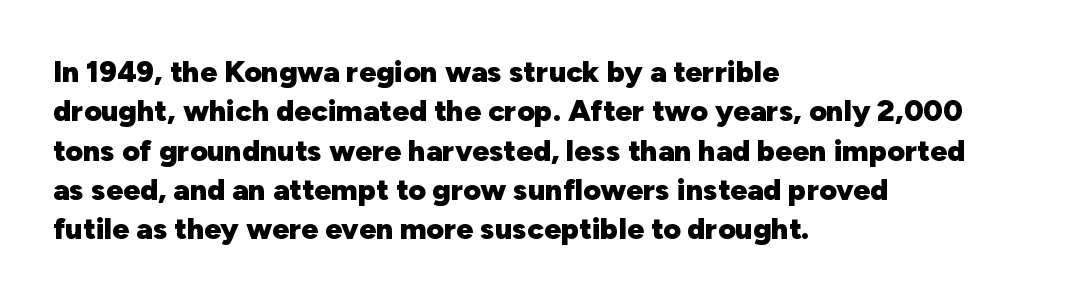
Q: Is the text bold? A: Yes.
Q: Is the text italic (slanted)? A: No, it is upright.
Q: Is the typeface a serif or a sans-serif typeface? A: Sans-serif.
Q: Is the text underlined? A: No.
Q: How is the paragraph aligned? A: Left-aligned.
Q: Is the spacing between letters normal or unusually wide? A: Normal.
Q: Is the spacing between lines tight, normal or loose? A: Normal.
Q: Width (condensed, normal, or wide)? A: Normal.
Q: Stroke contrast? A: Low.
Q: x-height? A: Medium.
Q: Monospaced? A: No.
